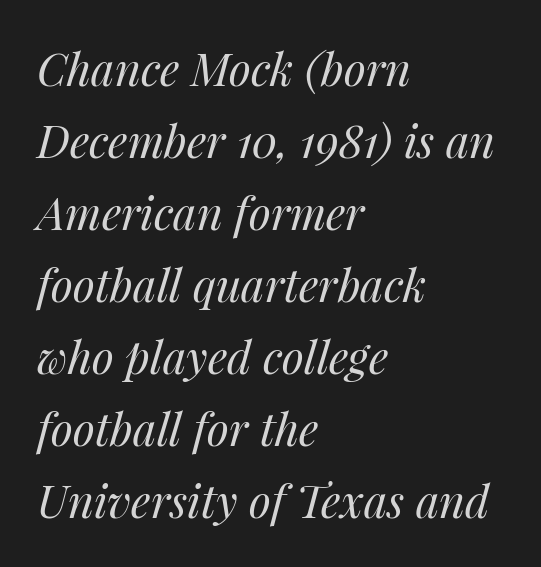
The image shows 45 px regular-weight type, italic (leaning right); set left-aligned, normal line spacing (1.6x), normal letter spacing, not underlined; medium stroke contrast and a medium x-height.
